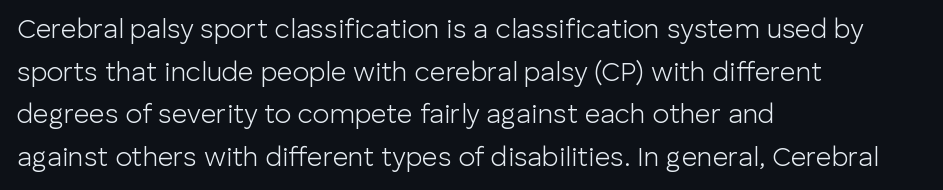
The ragged edge is on the right, which tells us the setting is flush left. Vertical strokes here are truly vertical. Heaviness? Minimal to ordinary, like unemphasized prose. Lines of text with bare space underneath.
